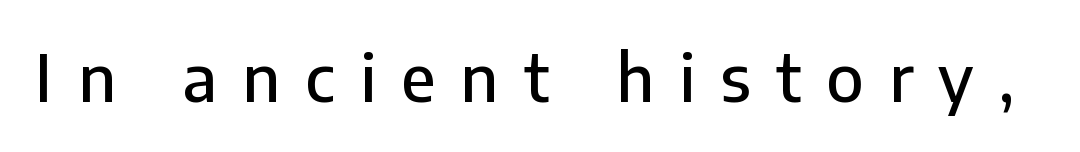
Q: Is the text italic (slanted)? A: No, it is upright.
Q: Is the typeface a serif or a sans-serif typeface? A: Sans-serif.
Q: Is the text underlined? A: No.
Q: Is the spacing between letters normal or unusually wide? A: Unusually wide.
Q: Width (condensed, normal, or wide)? A: Normal.
Q: Stroke contrast? A: Low.
Q: x-height? A: Medium.
Q: Monospaced? A: No.
